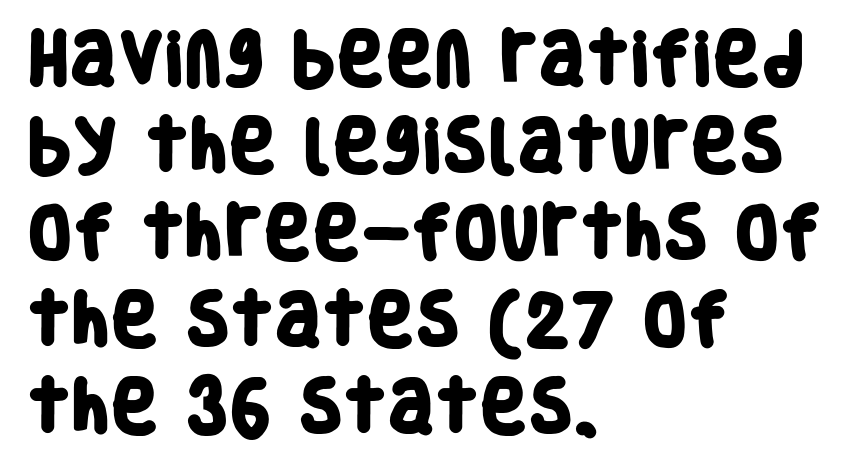
This sample has the flowing, uneven cadence of proportional lettering. No word sits above an underline. Characters follow at the spacing the type designer built in. Chunky letters — that's bold for sure.
